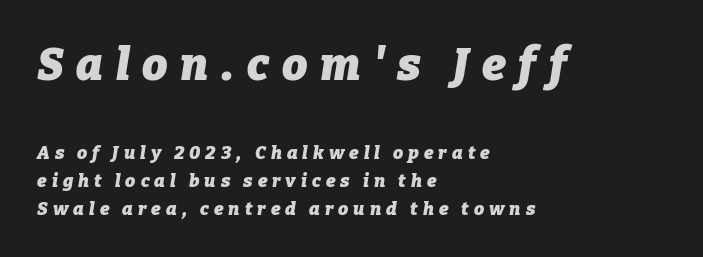
{"italic": "yes", "lean": "right", "slant_degrees": 9, "bold": "yes", "weight": "heavy", "width": "normal", "stroke_contrast": "low", "x_height": "medium", "monospaced": "no", "underline": "no", "align": "left", "line_spacing": "normal", "line_spacing_ratio": 1.54, "letter_spacing": "wide", "letter_spacing_em": 0.28, "larger_block": "first", "size_ratio": 2.5, "glyph_px": 45}
